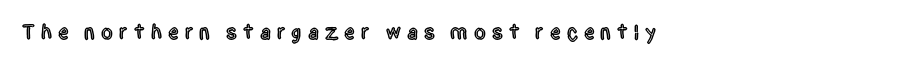
The image shows 21 px text type, upright; set left-aligned, unusually wide letter spacing (+0.29 em), not underlined.
